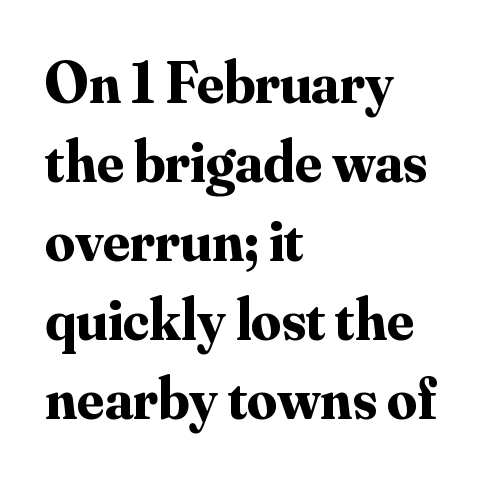
The passage shown is emphatically bold. Nope, not italic — everything's standing straight. Letterform terminals end in serifs throughout the passage. The letters advance in unequal steps, a hallmark of proportional type. Is the block centered? No — it sits flush against the left margin. Honestly, the letter spacing is just normal — you wouldn't notice it.
